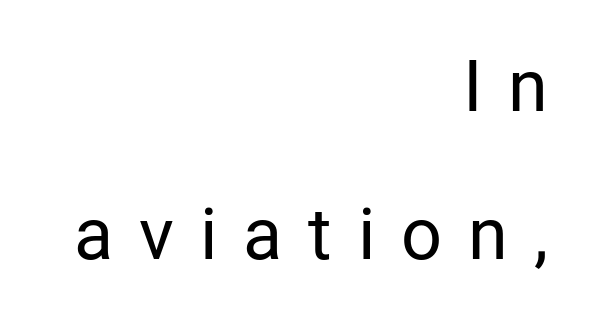
The font family rendered here belongs to the sans-serif group. The face used here is proportionally spaced, like ordinary book or web type. The specimen reads as upright at a glance. Regarding leading, the lines here are spaced well apart. Rule under the text: the space is simply empty. Heft: none added — not bold.
